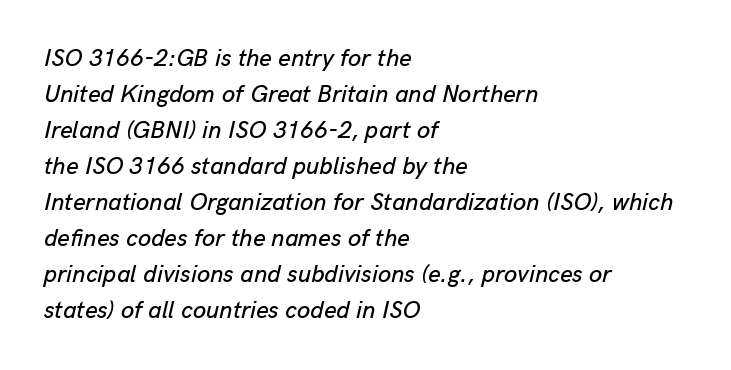
The image shows 24 px text type, italic (leaning right); set left-aligned, normal line spacing (1.5x), normal letter spacing, not underlined.
